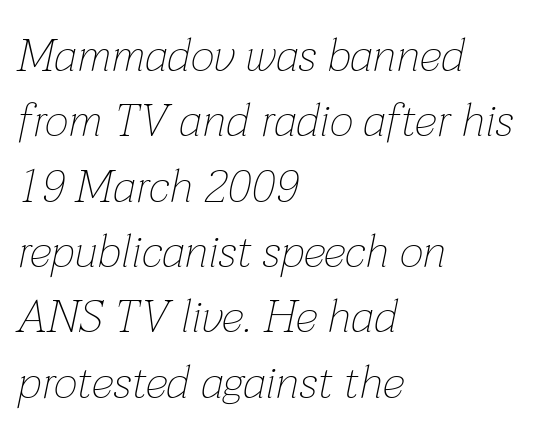
The image shows 46 px thin type, italic (leaning right); set left-aligned, normal line spacing (1.42x), normal letter spacing, not underlined; low stroke contrast and a medium x-height.
